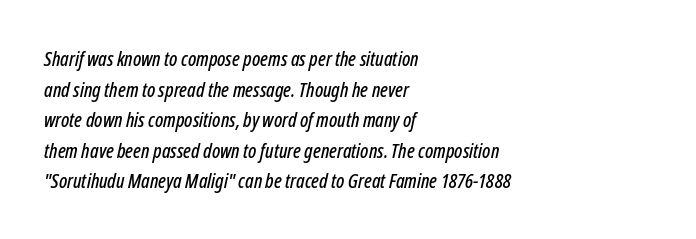
The image shows 20 px text type, italic (leaning right); set left-aligned, normal line spacing (1.53x), normal letter spacing, not underlined.
